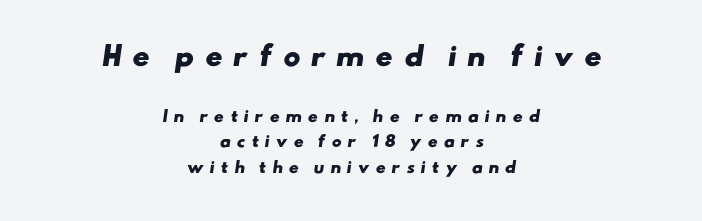
{"bold": "yes", "underline": "no", "align": "center", "line_spacing": "normal", "line_spacing_ratio": 1.7, "letter_spacing": "wide", "letter_spacing_em": 0.39, "larger_block": "first", "size_ratio": 1.73, "glyph_px": 26}
